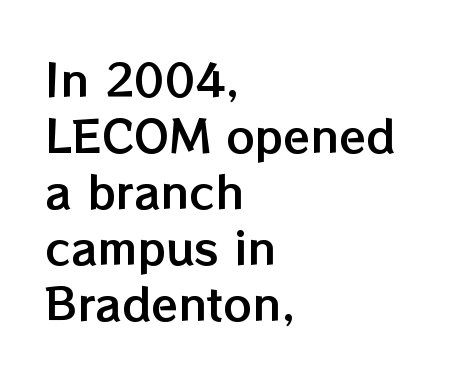
Q: Is the text italic (slanted)? A: No, it is upright.
Q: Is the text underlined? A: No.
Q: How is the paragraph aligned? A: Left-aligned.
Q: Is the spacing between letters normal or unusually wide? A: Normal.
Q: Is the spacing between lines tight, normal or loose? A: Normal.
Q: Width (condensed, normal, or wide)? A: Normal.
Q: Stroke contrast? A: Low.
Q: x-height? A: Medium.
Q: Monospaced? A: No.
